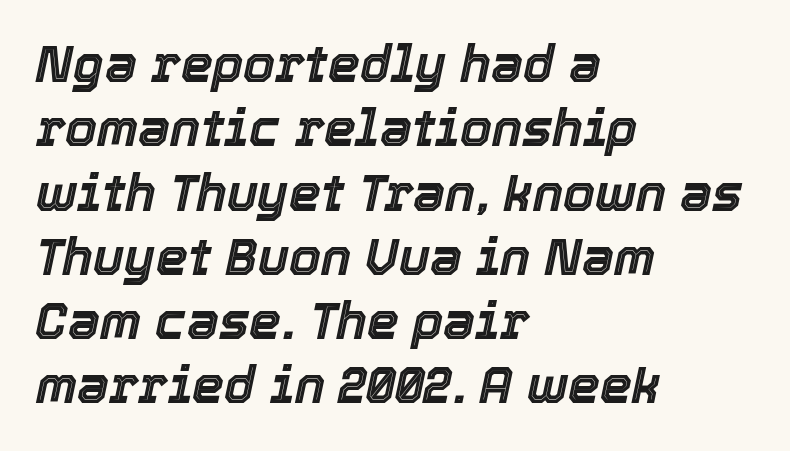
The zone under the glyphs is completely vacant. Tracking here is standard; glyphs follow each other at the usual distance. Emphasis-style slanted type is in use. The typesetter chose a ragged-right arrangement here. Notice how descenders clear the ascenders below comfortably — that's standard leading. Do the characters align in a grid? No, the font is proportional.
